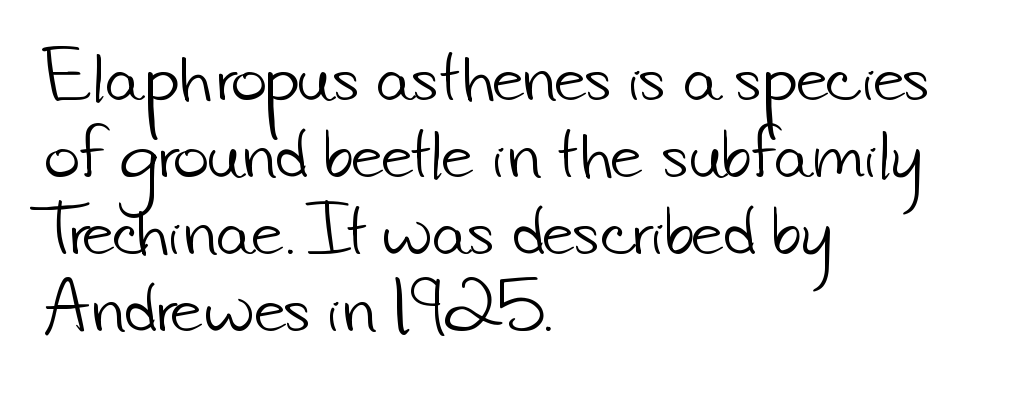
{"serif": "no", "bold": "no", "weight": "light", "width": "normal", "stroke_contrast": "low", "x_height": "small", "monospaced": "no", "underline": "no", "align": "left", "line_spacing": "normal", "line_spacing_ratio": 1.26, "letter_spacing": "normal", "letter_spacing_em": 0.0, "glyph_px": 61}
